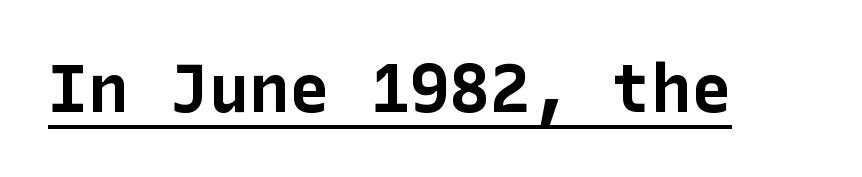
A continuous stroke trails under the words, as in a hyperlink. Observe the ordinary spacing: letters are neighbours, not strangers. The lettering holds an erect, upright posture throughout. Classification — sans serif.
